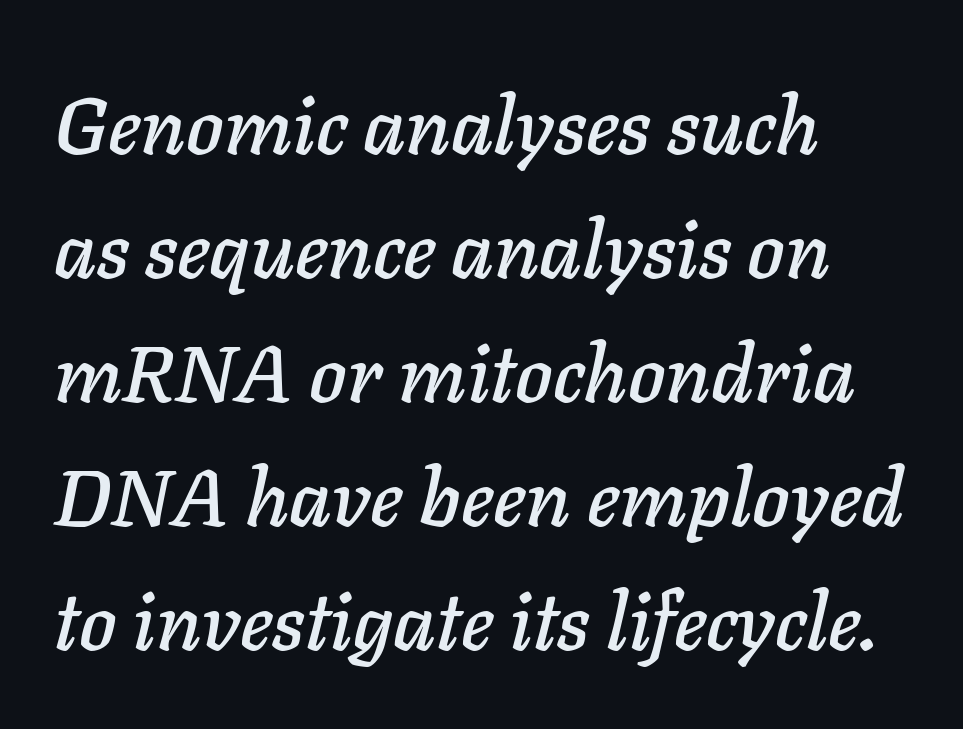
{"italic": "yes", "lean": "right", "slant_degrees": 11, "width": "normal", "stroke_contrast": "low", "x_height": "medium", "monospaced": "no", "underline": "no", "align": "left", "line_spacing": "normal", "line_spacing_ratio": 1.55, "letter_spacing": "normal", "letter_spacing_em": 0.0, "glyph_px": 80}
